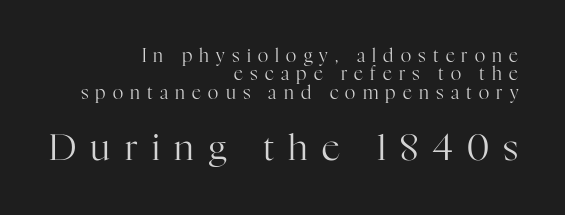
This sample has the flowing, uneven cadence of proportional lettering. Short note: letters widely spaced. The block sitting lower on the canvas is the one with enlarged characters. Whoever set this chose condensed vertical rhythm over breathing room. The ragged edge is on the left, which tells us the setting is flush right. The strokes are not fattened; the text isn't bold.
